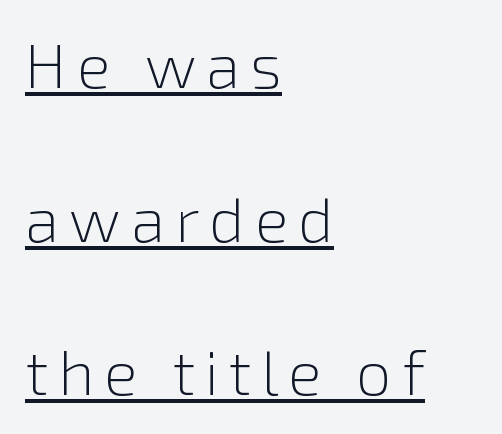
{"serif": "no", "italic": "no", "bold": "no", "weight": "light", "width": "normal", "stroke_contrast": "low", "x_height": "medium", "monospaced": "no", "underline": "yes", "align": "left", "line_spacing": "loose", "line_spacing_ratio": 2.44, "glyph_px": 63}
